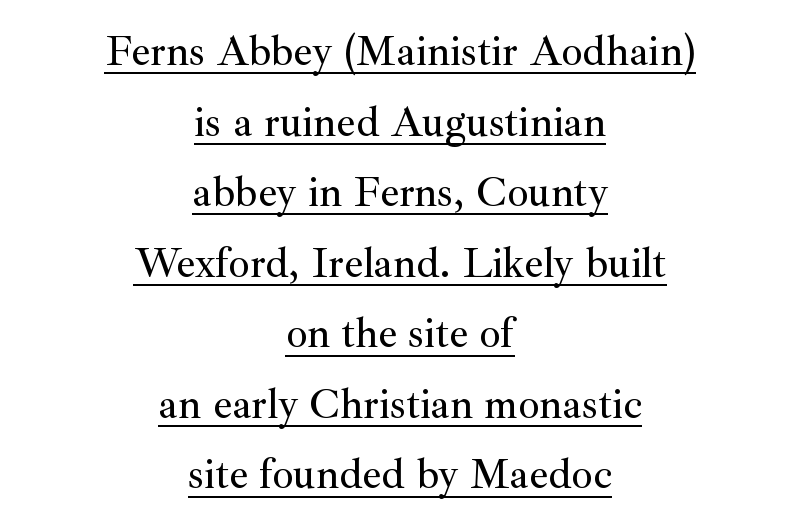
Stroke terminals: seriffed. Glyph-to-glyph distance matches everyday printed text. Proportional: the letters do not fall into vertical columns. Evenly set lines give the paragraph a standard silhouette. Both edges are ragged and mirror each other, which tells us the setting is centered.
